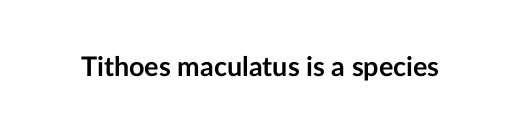
What stands out about the letter spacing? Nothing — it is the standard amount. No italicization has been applied; the sample stays upright. The gap between lines stays unmarked. Thick stems and heavy bowls — unmistakably bold.
